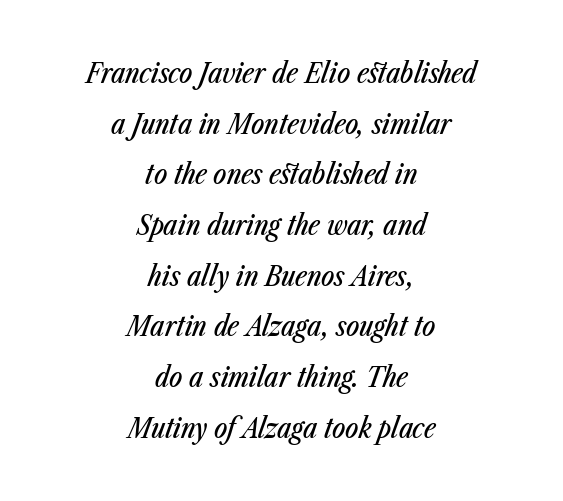
{"italic": "yes", "lean": "right", "slant_degrees": 23, "width": "condensed", "stroke_contrast": "low", "x_height": "medium", "monospaced": "no", "underline": "no", "align": "center", "line_spacing_ratio": 1.81, "letter_spacing": "normal", "letter_spacing_em": 0.0, "glyph_px": 28}
